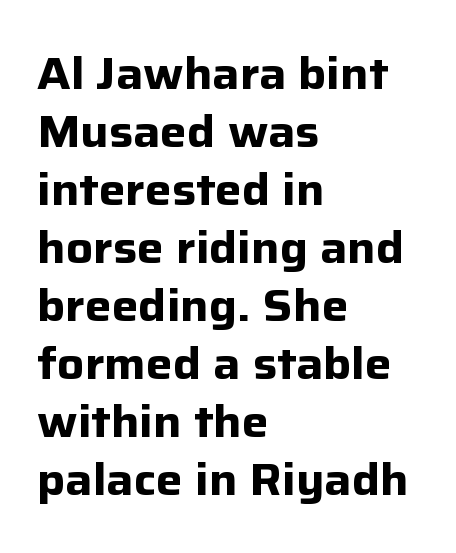
Q: Is the text bold? A: Yes.
Q: Is the text italic (slanted)? A: No, it is upright.
Q: Is the typeface a serif or a sans-serif typeface? A: Sans-serif.
Q: Is the text underlined? A: No.
Q: How is the paragraph aligned? A: Left-aligned.
Q: Is the spacing between letters normal or unusually wide? A: Normal.
Q: Is the spacing between lines tight, normal or loose? A: Normal.
Q: Width (condensed, normal, or wide)? A: Normal.
Q: Stroke contrast? A: Low.
Q: x-height? A: Medium.
Q: Monospaced? A: No.
